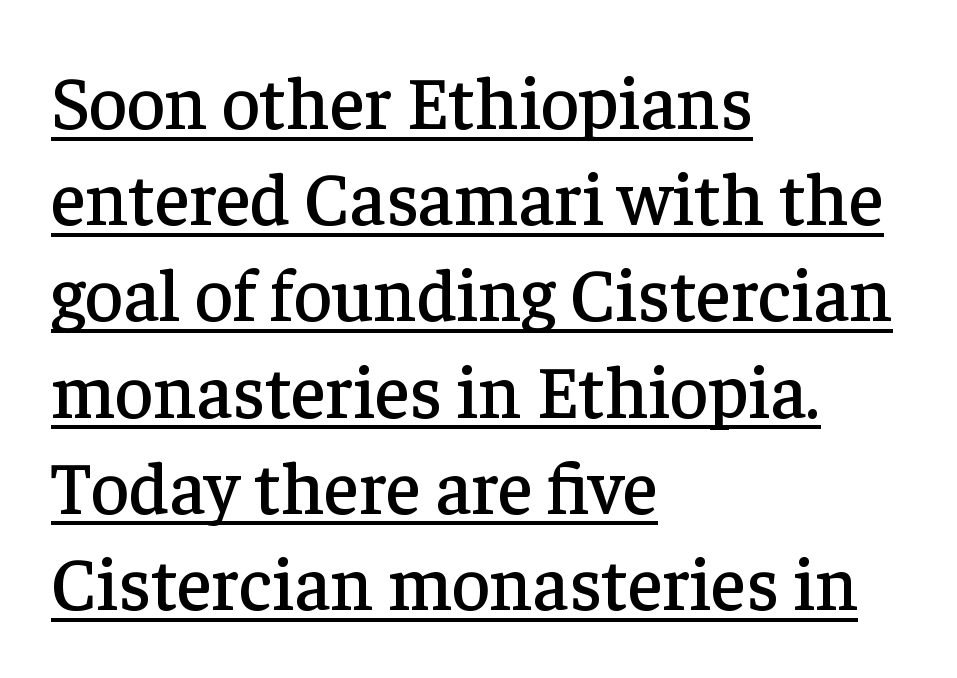
The image shows 74 px serif type, upright; set left-aligned, normal line spacing (1.3x), normal letter spacing, underlined; low stroke contrast and a medium x-height.
